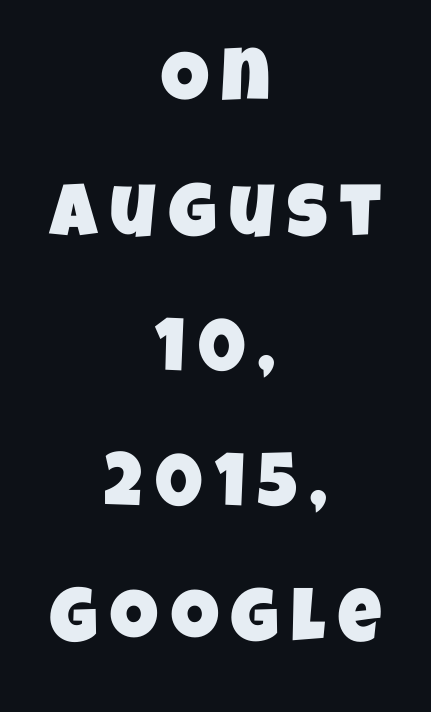
The image shows 75 px condensed sans-serif type; set centered, line spacing 1.8x, not underlined; low stroke contrast and a large x-height.
